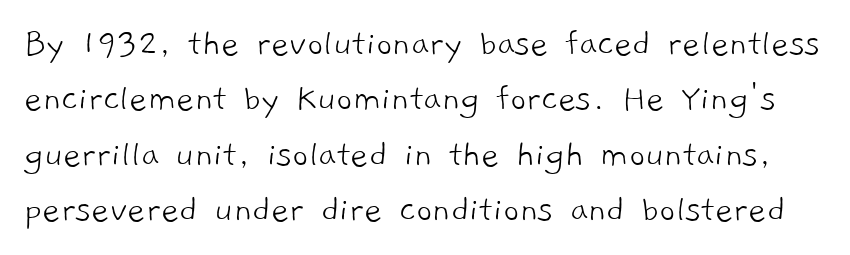
This rendering employs a face without finishing strokes, i.e., a sans-serif. This reads as an unemphasized weight, regular at the heaviest. The letters sit at their default tracking, neither squeezed nor spread. The gap between lines stays unmarked. These lines sit exactly where default settings would place them.
